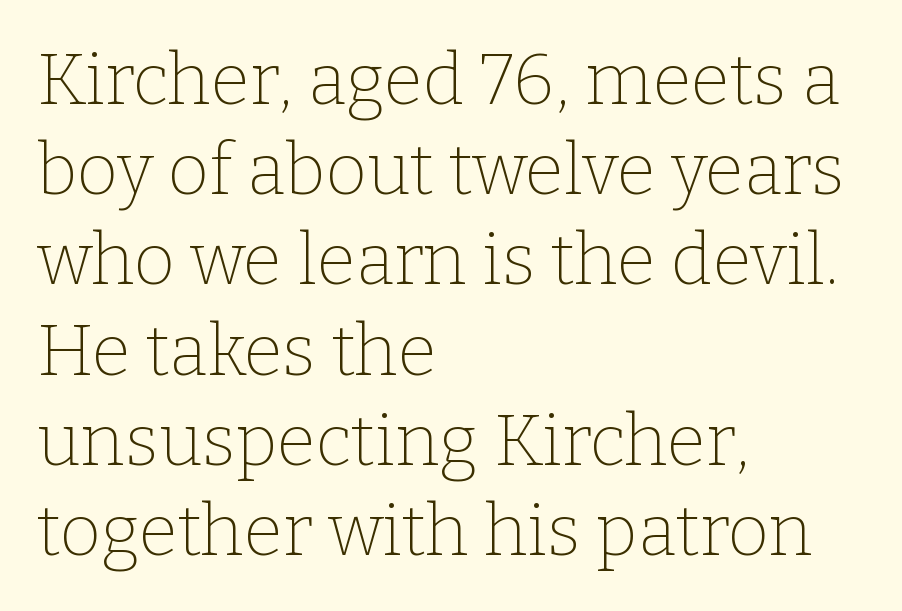
Q: Is the text bold? A: No.
Q: Is the text italic (slanted)? A: No, it is upright.
Q: Is the typeface a serif or a sans-serif typeface? A: Serif.
Q: Is the text underlined? A: No.
Q: How is the paragraph aligned? A: Left-aligned.
Q: Is the spacing between letters normal or unusually wide? A: Normal.
Q: Is the spacing between lines tight, normal or loose? A: Normal.
Q: Width (condensed, normal, or wide)? A: Normal.
Q: Stroke contrast? A: Low.
Q: x-height? A: Medium.
Q: Monospaced? A: No.
